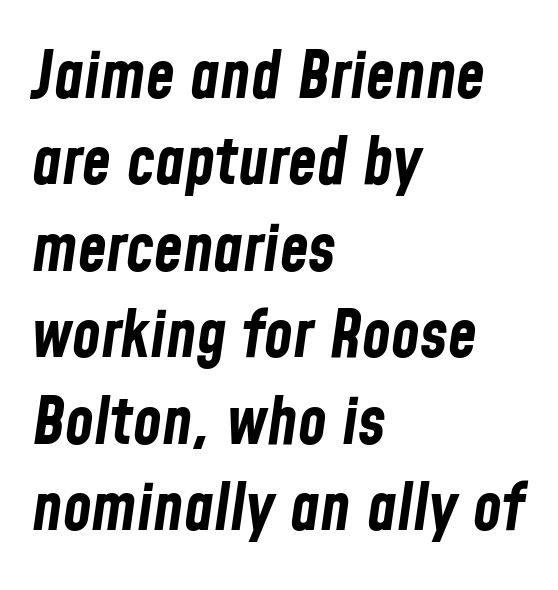
Q: Is the text bold? A: Yes.
Q: Is the text italic (slanted)? A: Yes, it leans right by about 8 degrees.
Q: Is the text underlined? A: No.
Q: How is the paragraph aligned? A: Left-aligned.
Q: Is the spacing between letters normal or unusually wide? A: Normal.
Q: Is the spacing between lines tight, normal or loose? A: Normal.
Q: Width (condensed, normal, or wide)? A: Condensed.
Q: Stroke contrast? A: Low.
Q: x-height? A: Medium.
Q: Monospaced? A: No.
